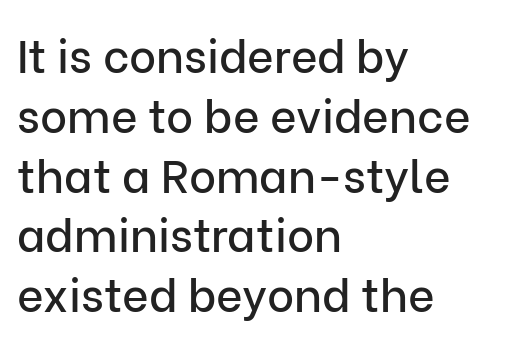
Q: Is the text italic (slanted)? A: No, it is upright.
Q: Is the typeface a serif or a sans-serif typeface? A: Sans-serif.
Q: Is the text underlined? A: No.
Q: How is the paragraph aligned? A: Left-aligned.
Q: Is the spacing between letters normal or unusually wide? A: Normal.
Q: Is the spacing between lines tight, normal or loose? A: Normal.
Q: Width (condensed, normal, or wide)? A: Normal.
Q: Stroke contrast? A: Low.
Q: x-height? A: Medium.
Q: Monospaced? A: No.
